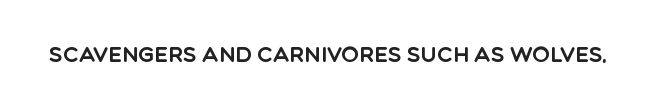
The image shows 21 px text type, upright; set normal letter spacing, not underlined.
